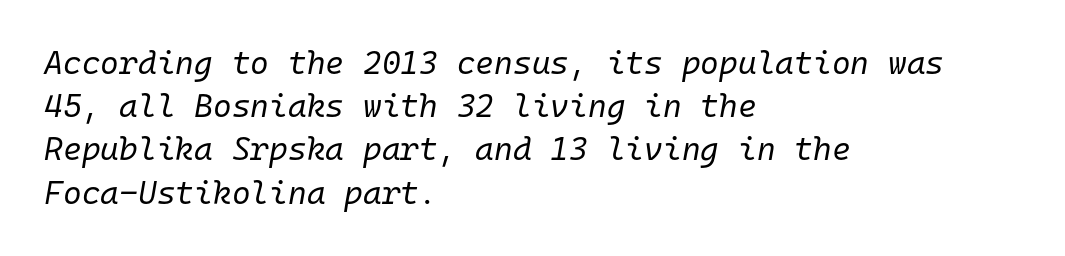
{"italic": "yes", "lean": "right", "slant_degrees": 10, "bold": "no", "weight": "regular", "width": "normal", "stroke_contrast": "low", "x_height": "medium", "monospaced": "yes", "underline": "no", "align": "left", "line_spacing": "normal", "line_spacing_ratio": 1.35, "letter_spacing": "normal", "letter_spacing_em": 0.0, "glyph_px": 32}
